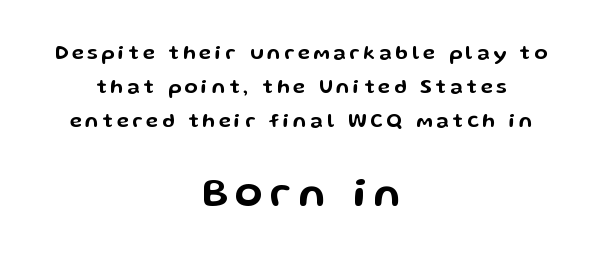
The image shows 40 px wide sans-serif type, upright; set centered, normal line spacing (1.69x), not underlined; the second (bottom) block is 2.0x larger; low stroke contrast and a medium x-height.
